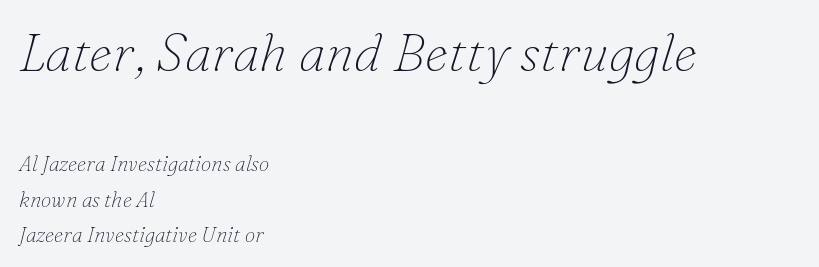
The image shows 53 px thin serif type, italic (leaning right); set left-aligned, normal line spacing (1.68x), normal letter spacing, not underlined; the first (top) block is 2.52x larger; low stroke contrast and a small x-height.
